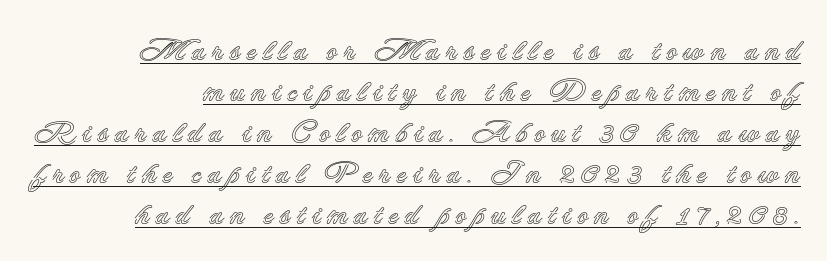
{"width": "normal", "x_height": "small", "monospaced": "no", "underline": "yes", "align": "right", "line_spacing": "normal", "line_spacing_ratio": 1.32, "glyph_px": 31}
